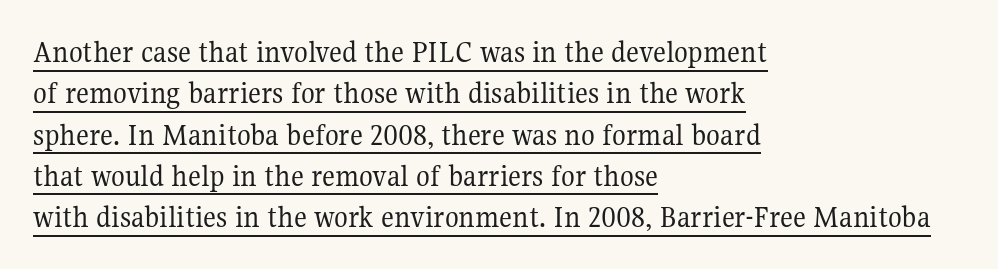
Q: Is the text bold? A: No.
Q: Is the text italic (slanted)? A: No, it is upright.
Q: Is the typeface a serif or a sans-serif typeface? A: Serif.
Q: Is the text underlined? A: Yes.
Q: How is the paragraph aligned? A: Left-aligned.
Q: Is the spacing between letters normal or unusually wide? A: Normal.
Q: Is the spacing between lines tight, normal or loose? A: Normal.
Q: Width (condensed, normal, or wide)? A: Normal.
Q: Stroke contrast? A: Medium.
Q: x-height? A: Medium.
Q: Monospaced? A: No.
